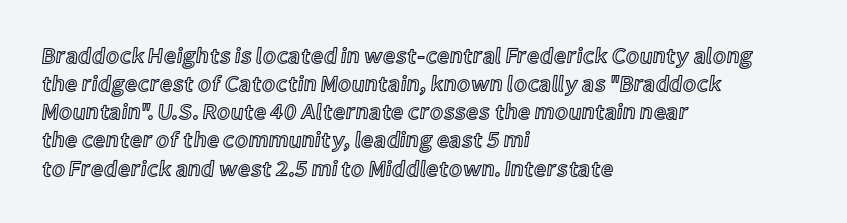
Decoration check: the copy has no underline. The gaps between neighbouring characters are ordinary and unremarkable. This sample is left-justified, so line endings fall wherever the words run out. The rows are spaced the way most documents space them.
